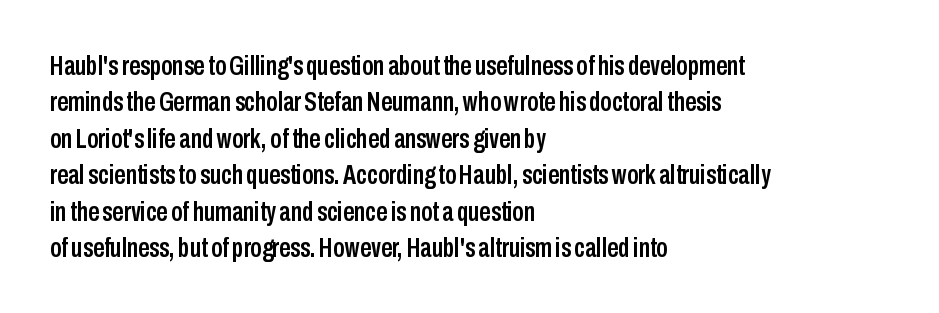
Q: Is the text italic (slanted)? A: No, it is upright.
Q: Is the typeface a serif or a sans-serif typeface? A: Sans-serif.
Q: Is the text underlined? A: No.
Q: How is the paragraph aligned? A: Left-aligned.
Q: Is the spacing between letters normal or unusually wide? A: Normal.
Q: Is the spacing between lines tight, normal or loose? A: Normal.
Q: Width (condensed, normal, or wide)? A: Condensed.
Q: Stroke contrast? A: Low.
Q: x-height? A: Medium.
Q: Monospaced? A: No.
